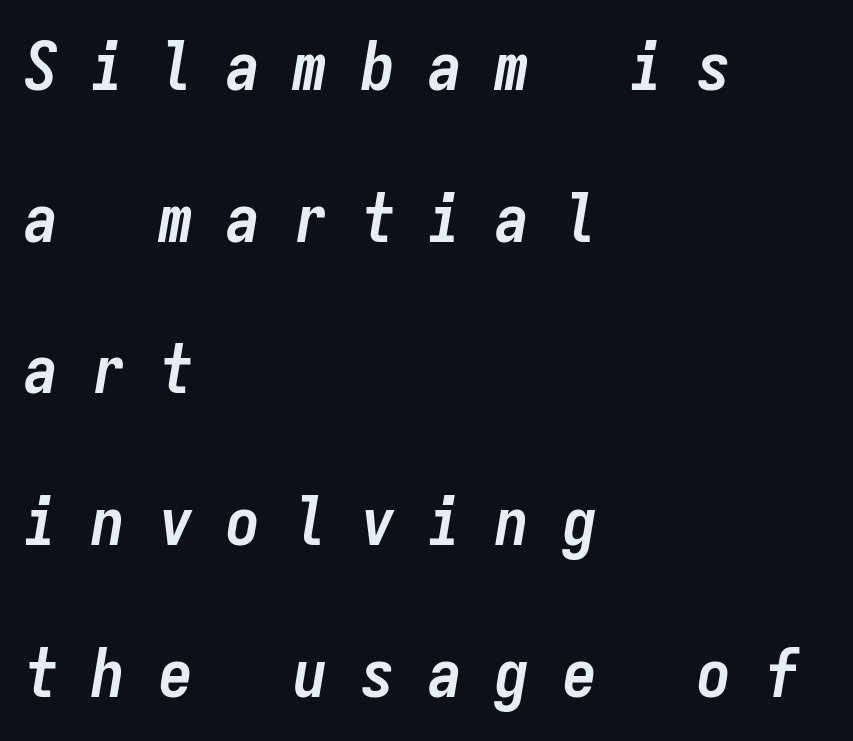
The image shows 68 px semibold, condensed type, italic (leaning right), monospaced; set left-aligned, loose line spacing (2.23x), unusually wide letter spacing (+0.49 em), not underlined; low stroke contrast and a medium x-height.
